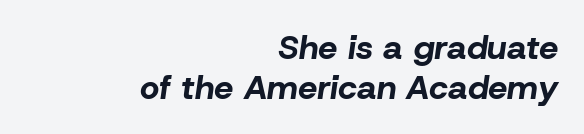
Q: Is the text bold? A: Yes.
Q: Is the text italic (slanted)? A: Yes, it leans right by about 8 degrees.
Q: Is the text underlined? A: No.
Q: How is the paragraph aligned? A: Right-aligned.
Q: Is the spacing between letters normal or unusually wide? A: Normal.
Q: Width (condensed, normal, or wide)? A: Normal.
Q: Stroke contrast? A: Low.
Q: x-height? A: Medium.
Q: Monospaced? A: No.
